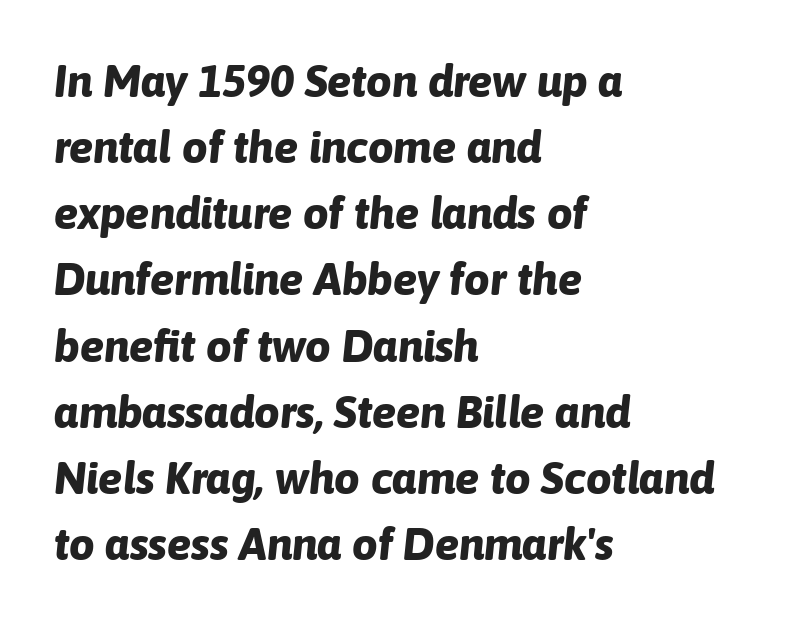
{"italic": "yes", "lean": "right", "slant_degrees": 6, "bold": "yes", "weight": "bold", "width": "normal", "stroke_contrast": "low", "x_height": "medium", "monospaced": "no", "underline": "no", "align": "left", "line_spacing": "normal", "line_spacing_ratio": 1.47, "letter_spacing": "normal", "letter_spacing_em": 0.0, "glyph_px": 45}
